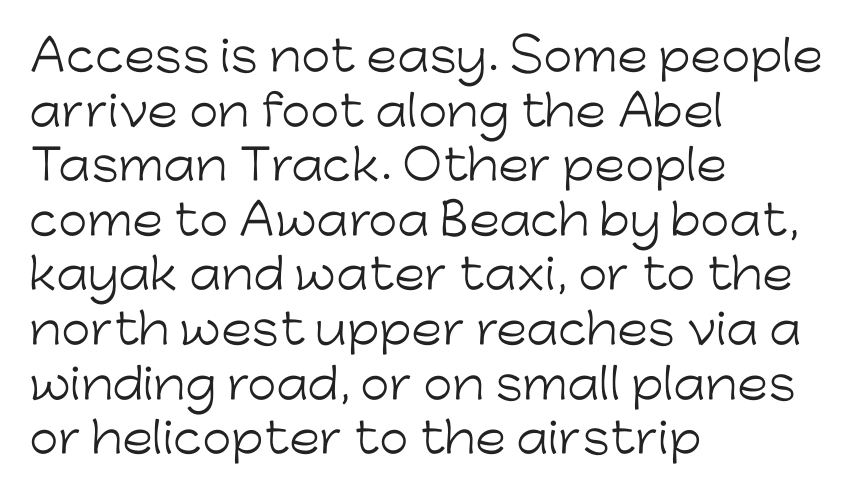
The image shows 42 px light sans-serif type, upright; set left-aligned, normal line spacing (1.3x), normal letter spacing, not underlined; low stroke contrast and a medium x-height.
